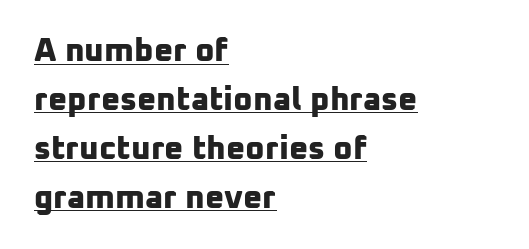
Q: Is the text bold? A: Yes.
Q: Is the typeface a serif or a sans-serif typeface? A: Sans-serif.
Q: Is the text underlined? A: Yes.
Q: How is the paragraph aligned? A: Left-aligned.
Q: Is the spacing between letters normal or unusually wide? A: Normal.
Q: Is the spacing between lines tight, normal or loose? A: Normal.
Q: Width (condensed, normal, or wide)? A: Normal.
Q: Stroke contrast? A: Low.
Q: x-height? A: Medium.
Q: Monospaced? A: No.
